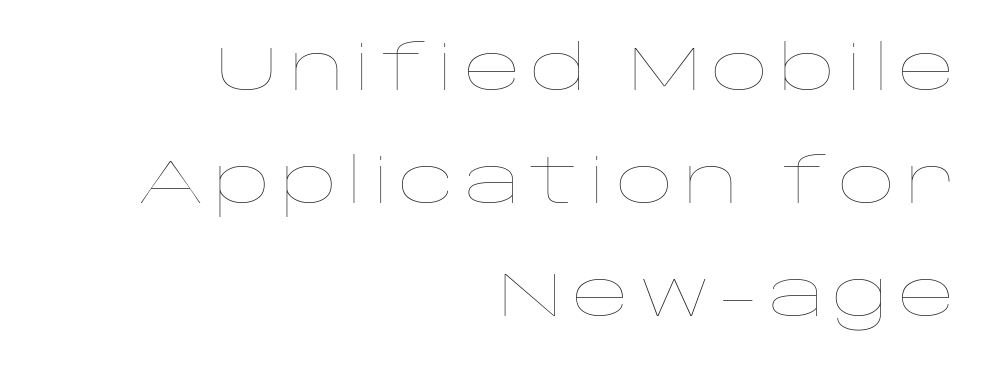
Plain, unruled lines of type. The letters advance in unequal steps, a hallmark of proportional type. Posture: vertical. The weight tops out at a normal text grade. Compared with a flush-left layout, this one pins lines to the opposite, right side.
